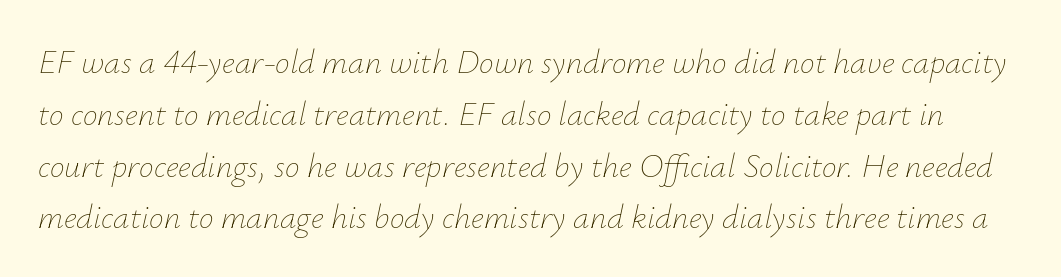
Tall strokes in this sample are angled rather than plumb. The space between consecutive lines is moderate. Bold? No — there's no thickening of the strokes. The passage shown is typed in a proportional face where columns would drift.
